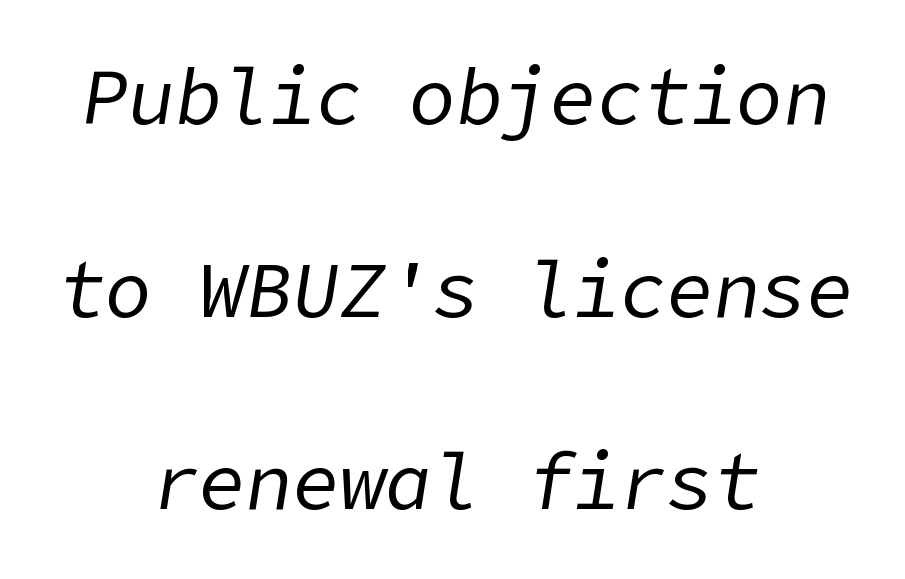
The vertical gap from one line to the next is large. Default kerning and tracking; the words read as compact shapes. Only glyphs here, with clear space below each row. Weight: regular or lighter. If you folded the block vertically in half, each line would mirror itself in length. The axis of the letterforms is tilted away from vertical.
